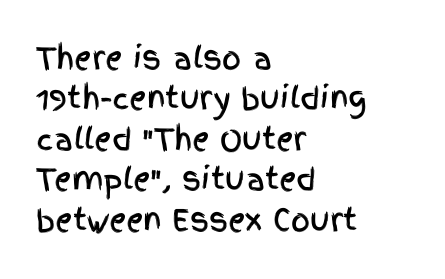
The image shows 30 px condensed sans-serif type, upright; set left-aligned, normal line spacing (1.35x), normal letter spacing, not underlined; a large x-height.
